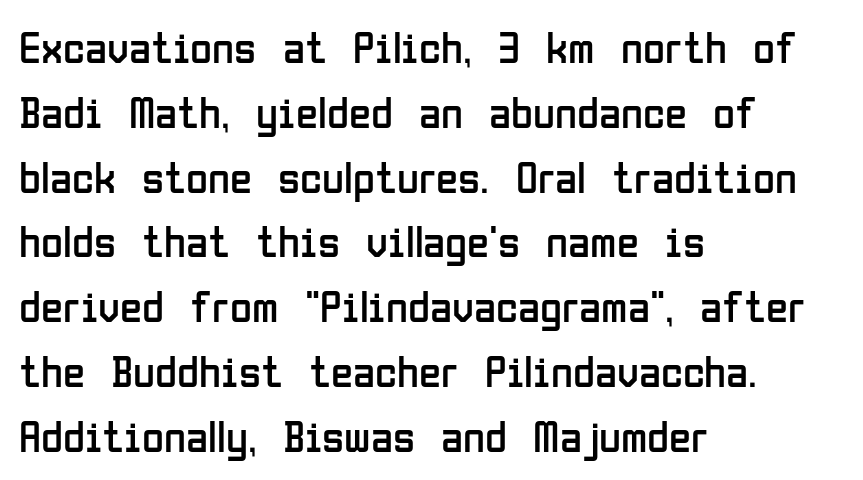
{"serif": "no", "italic": "no", "bold": "no", "weight": "regular", "width": "condensed", "stroke_contrast": "low", "x_height": "medium", "monospaced": "no", "underline": "no", "align": "left", "line_spacing": "normal", "line_spacing_ratio": 1.44, "letter_spacing": "normal", "letter_spacing_em": 0.0, "glyph_px": 45}
